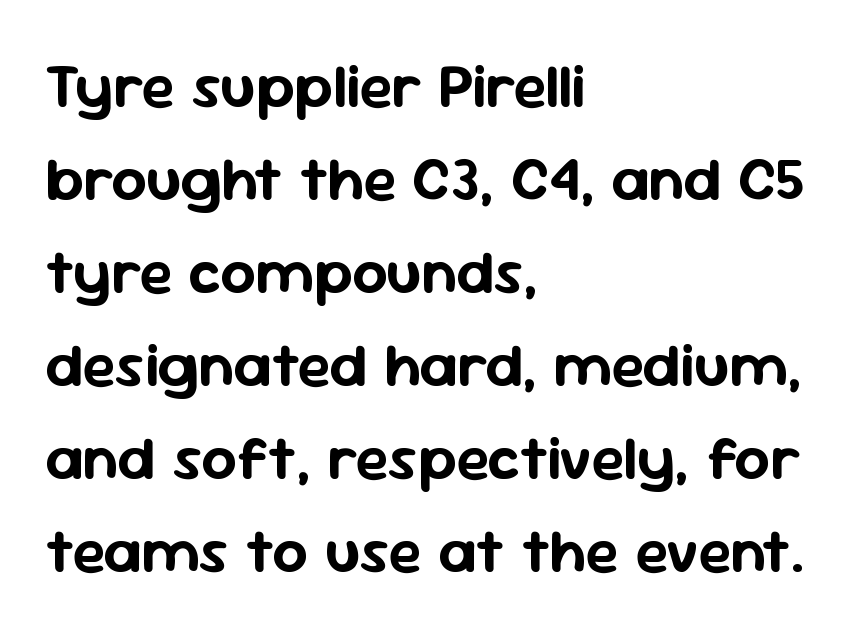
{"serif": "no", "italic": "no", "width": "normal", "stroke_contrast": "low", "x_height": "medium", "monospaced": "no", "underline": "no", "align": "left", "line_spacing": "normal", "line_spacing_ratio": 1.5, "letter_spacing": "normal", "letter_spacing_em": 0.0, "glyph_px": 62}
